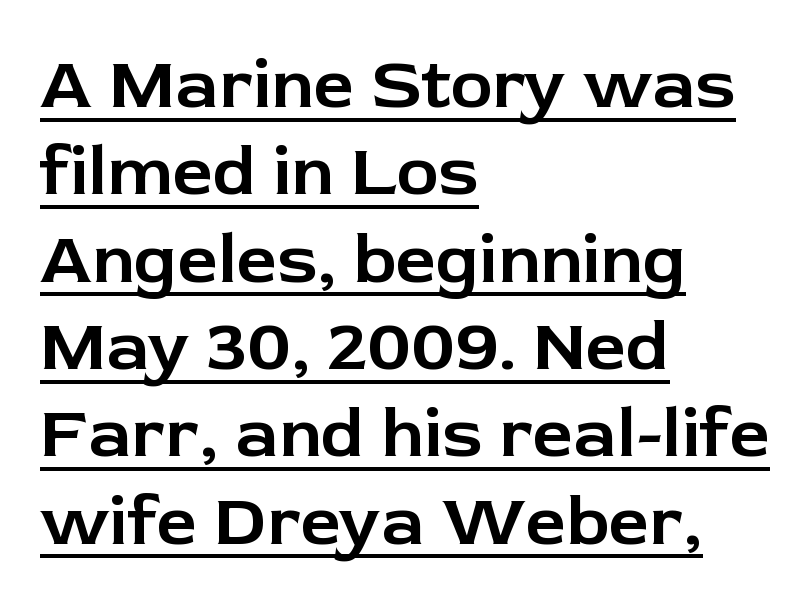
The image shows 71 px sans-serif type, upright; set left-aligned, line spacing 1.23x, normal letter spacing, underlined; low stroke contrast and a medium x-height.
